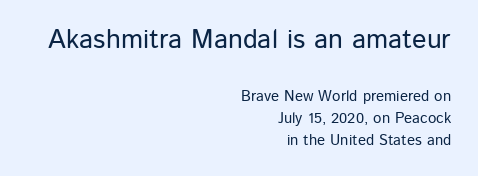
{"italic": "no", "underline": "no", "align": "right", "line_spacing": "normal", "line_spacing_ratio": 1.48, "letter_spacing": "normal", "letter_spacing_em": 0.0, "larger_block": "first", "size_ratio": 1.8, "glyph_px": 27}
